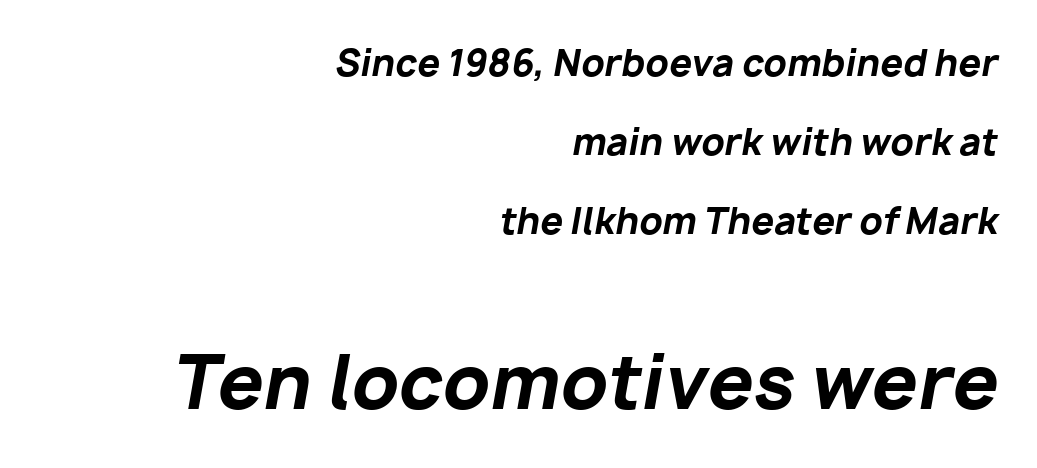
{"italic": "yes", "lean": "right", "slant_degrees": 10, "bold": "yes", "weight": "bold", "width": "normal", "stroke_contrast": "low", "x_height": "medium", "monospaced": "no", "underline": "no", "align": "right", "line_spacing": "loose", "line_spacing_ratio": 2.2, "letter_spacing": "normal", "letter_spacing_em": 0.0, "larger_block": "second", "size_ratio": 2.03, "glyph_px": 73}
